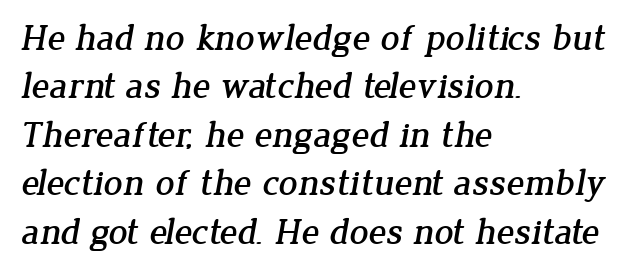
{"serif": "yes", "width": "normal", "stroke_contrast": "low", "x_height": "medium", "monospaced": "no", "underline": "no", "align": "left", "line_spacing": "normal", "line_spacing_ratio": 1.31, "letter_spacing": "normal", "letter_spacing_em": 0.0, "glyph_px": 37}
